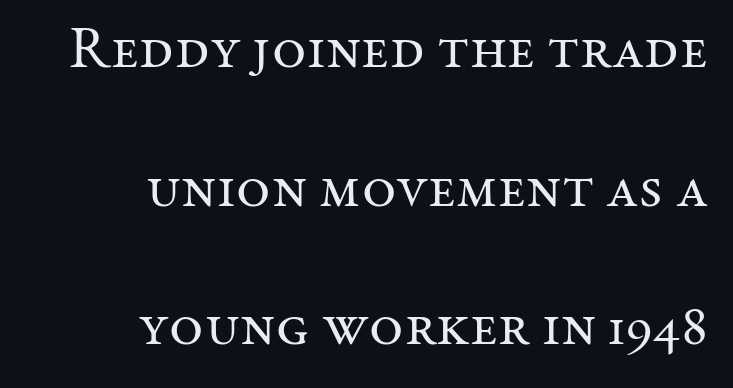
{"serif": "yes", "italic": "no", "bold": "no", "weight": "regular", "width": "normal", "stroke_contrast": "medium", "x_height": "medium", "monospaced": "no", "underline": "no", "align": "right", "line_spacing": "loose", "line_spacing_ratio": 2.35, "letter_spacing": "normal", "letter_spacing_em": 0.0, "glyph_px": 59}
